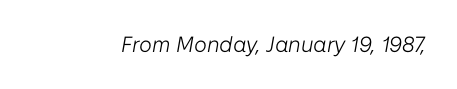
Q: Is the text bold? A: No.
Q: Is the text italic (slanted)? A: Yes, it leans right by about 10 degrees.
Q: Is the text underlined? A: No.
Q: Is the spacing between letters normal or unusually wide? A: Normal.
